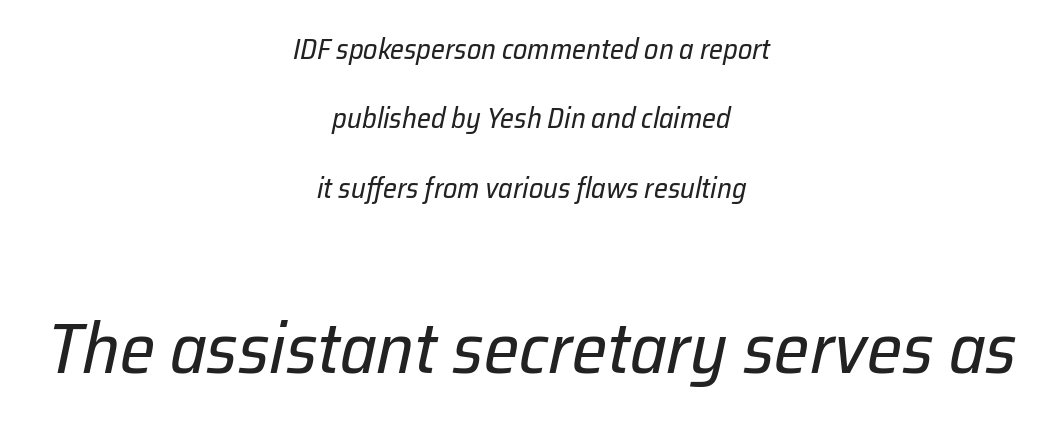
{"italic": "yes", "lean": "right", "slant_degrees": 12, "bold": "no", "weight": "regular", "width": "normal", "stroke_contrast": "low", "x_height": "medium", "monospaced": "no", "underline": "no", "align": "center", "line_spacing": "loose", "line_spacing_ratio": 2.48, "letter_spacing": "normal", "letter_spacing_em": 0.0, "larger_block": "second", "size_ratio": 2.54, "glyph_px": 71}
